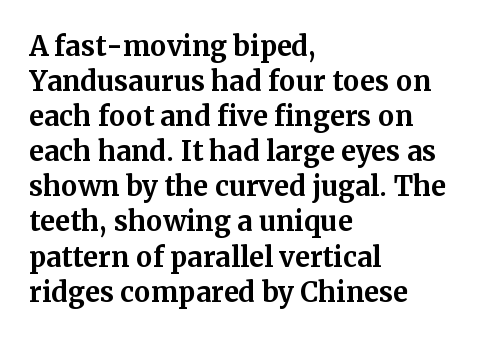
Q: Is the text bold? A: Yes.
Q: Is the text italic (slanted)? A: No, it is upright.
Q: Is the text underlined? A: No.
Q: How is the paragraph aligned? A: Left-aligned.
Q: Is the spacing between letters normal or unusually wide? A: Normal.
Q: Is the spacing between lines tight, normal or loose? A: Normal.
